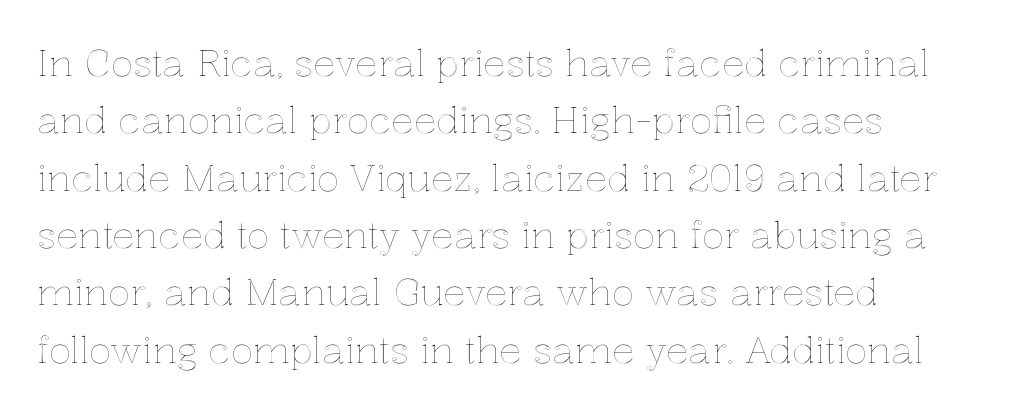
Is the letter spacing exaggerated? No — it looks like the ordinary default. The zone under the glyphs is completely vacant. One glance says typical: line gaps are just what's usual. Style check: upright.
